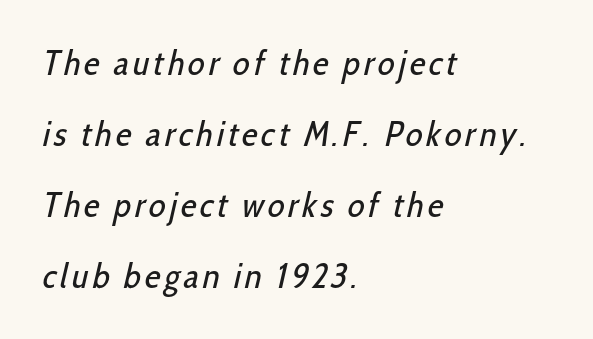
Note the varied advance widths — an 'i' is clearly narrower than an 'm'. The lines are spread far apart with generous leading. Examine the stroke ends and you'll find no serifs. The specimen omits any rule beneath the text block's lines. Teacher's note: observe the even left margin — that is flush-left alignment.
